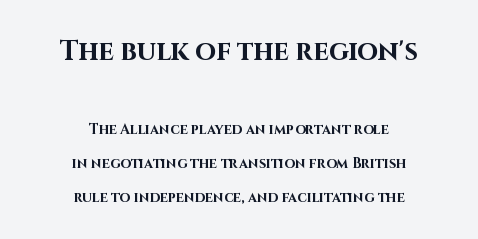
The designer gave the opening block more size than the closing block. What weight is shown? A full bold with thick strokes. Decoration check: the copy has no underline. The letters stand upright; this is a roman face. The horizontal fit of the characters is conventional and even.
